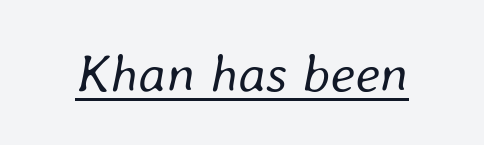
{"italic": "yes", "lean": "right", "slant_degrees": 8, "bold": "no", "weight": "regular", "width": "normal", "stroke_contrast": "low", "x_height": "medium", "monospaced": "no", "underline": "yes", "letter_spacing": "normal", "letter_spacing_em": 0.0, "glyph_px": 54}
